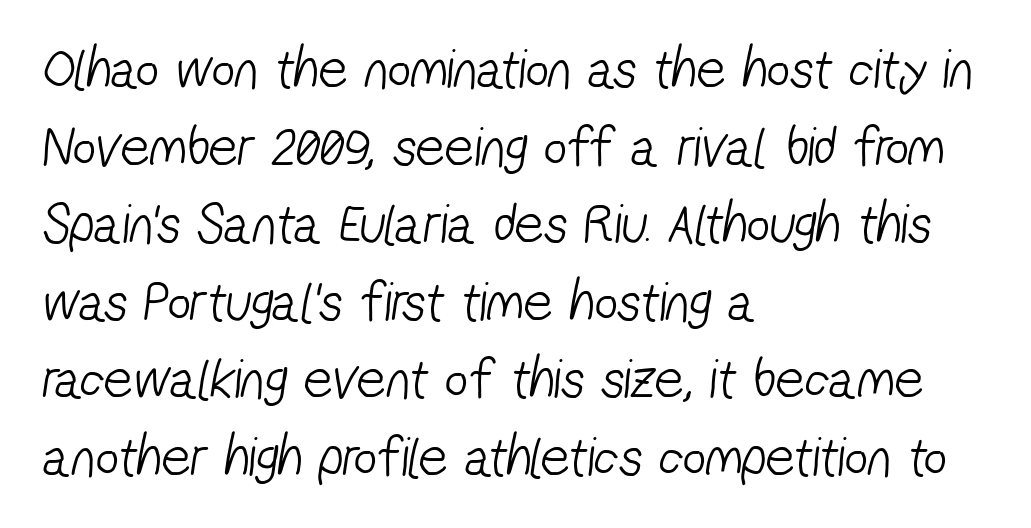
The string is rendered with underlining switched off. The rendering uses natural spacing where letterforms have individual widths. Is the block centered? No — it sits flush against the left margin. No feet cap the strokes, marking this as sans-serif type. The lines sit at an ordinary, default distance from one another.
